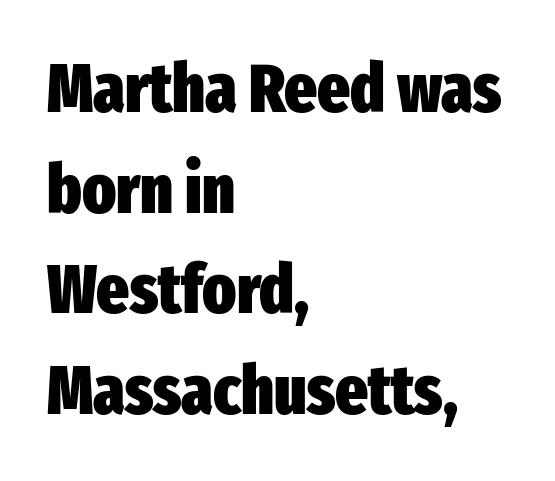
Q: Is the text bold? A: Yes.
Q: Is the text italic (slanted)? A: No, it is upright.
Q: Is the typeface a serif or a sans-serif typeface? A: Sans-serif.
Q: Is the text underlined? A: No.
Q: How is the paragraph aligned? A: Left-aligned.
Q: Is the spacing between letters normal or unusually wide? A: Normal.
Q: Is the spacing between lines tight, normal or loose? A: Normal.
Q: Width (condensed, normal, or wide)? A: Condensed.
Q: Stroke contrast? A: Low.
Q: x-height? A: Medium.
Q: Monospaced? A: No.
